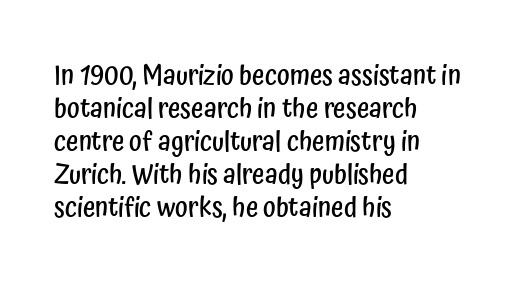
The compositor pushed each line to the left boundary. The space beneath each line is pristine and unruled. Moderately thickened strokes mark this as semibold type. Letter spacing: default. Quick note: not italic, upright.
